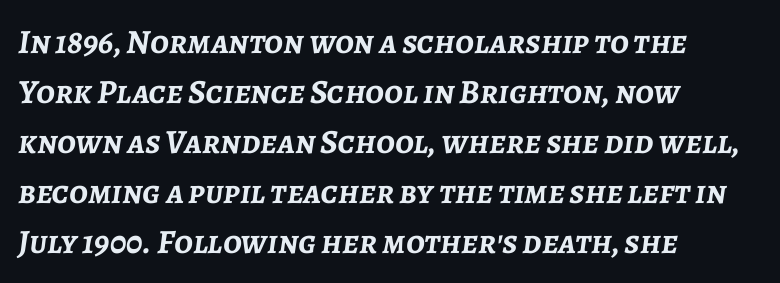
The image shows 34 px semibold type, italic (leaning right); set left-aligned, normal line spacing (1.47x), normal letter spacing, not underlined; low stroke contrast and a medium x-height.
